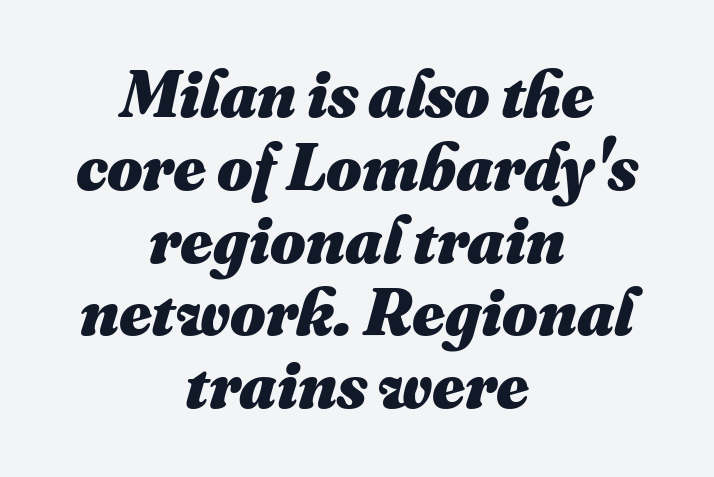
{"bold": "yes", "weight": "heavy", "width": "normal", "stroke_contrast": "medium", "x_height": "small", "monospaced": "no", "underline": "no", "align": "center", "line_spacing": "tight", "line_spacing_ratio": 1.07, "letter_spacing": "normal", "letter_spacing_em": 0.0, "glyph_px": 68}
